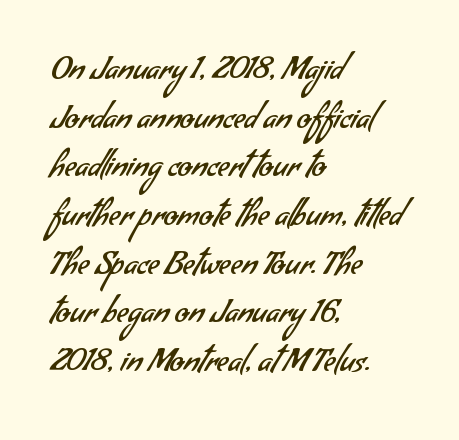
{"serif": "no", "bold": "no", "weight": "regular", "width": "normal", "stroke_contrast": "low", "x_height": "small", "monospaced": "no", "underline": "no", "align": "left", "line_spacing": "normal", "line_spacing_ratio": 1.52, "letter_spacing": "normal", "letter_spacing_em": 0.0, "glyph_px": 32}
